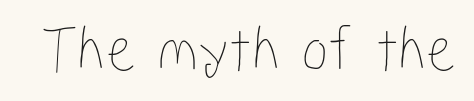
The image shows 66 px condensed type, upright; set normal letter spacing, not underlined; low stroke contrast and a medium x-height.
